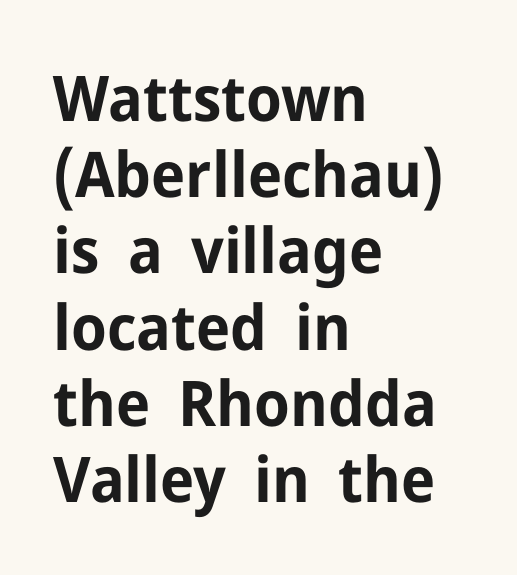
The image shows 63 px bold sans-serif type, upright; set left-aligned, line spacing 1.21x, normal letter spacing, not underlined; low stroke contrast and a medium x-height.
